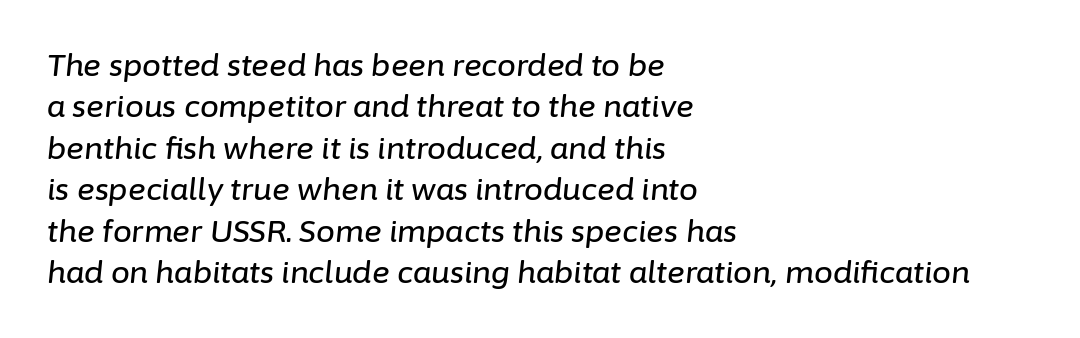
In terms of posture, this sample is oblique. The horizontal fit of the characters is conventional and even. Regarding leading, the lines here are spaced in the standard way. The foot of each line stays bare and open. Visually the block forms a straight wall on the left and a jagged coastline on the right.
